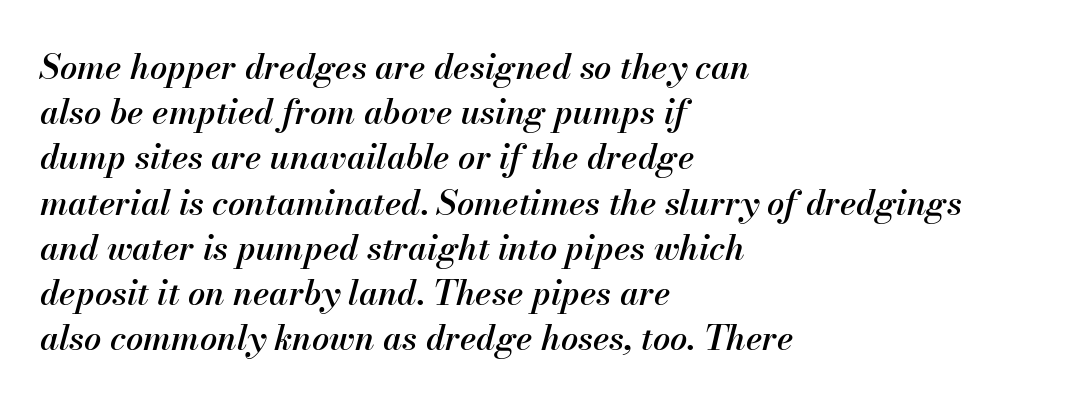
Q: Is the text bold? A: Semi-bold.
Q: Is the text italic (slanted)? A: Yes, it leans right by about 13 degrees.
Q: Is the text underlined? A: No.
Q: How is the paragraph aligned? A: Left-aligned.
Q: Is the spacing between letters normal or unusually wide? A: Normal.
Q: Is the spacing between lines tight, normal or loose? A: Normal.
Q: Width (condensed, normal, or wide)? A: Normal.
Q: Stroke contrast? A: Medium.
Q: x-height? A: Small.
Q: Monospaced? A: No.
